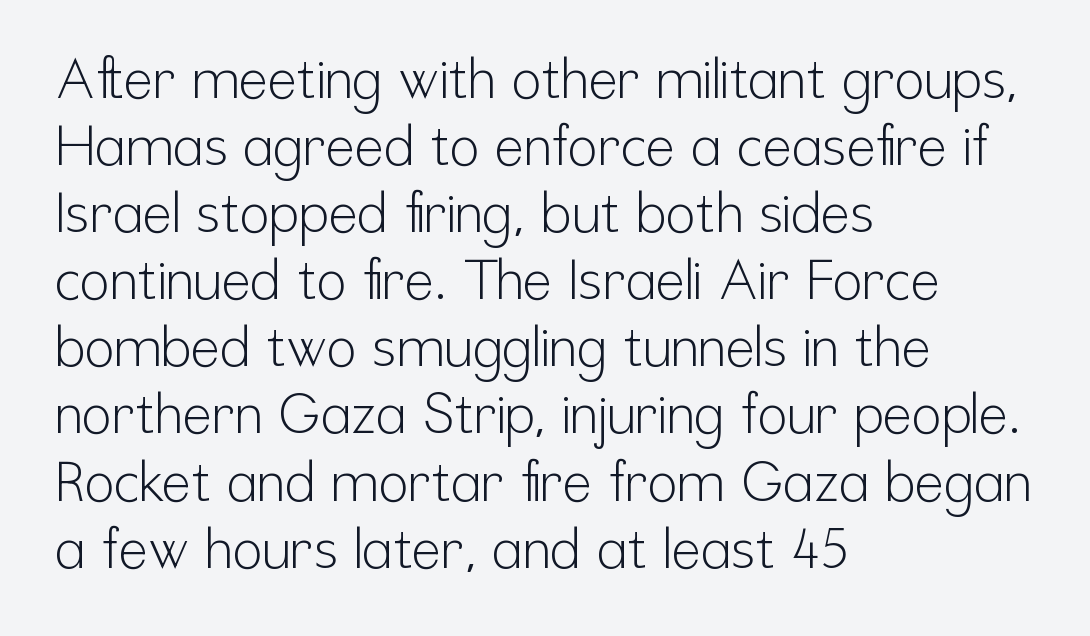
{"serif": "no", "italic": "no", "bold": "no", "weight": "light", "width": "condensed", "stroke_contrast": "low", "x_height": "medium", "monospaced": "no", "underline": "no", "align": "left", "line_spacing_ratio": 1.22, "letter_spacing": "normal", "letter_spacing_em": 0.0, "glyph_px": 55}
